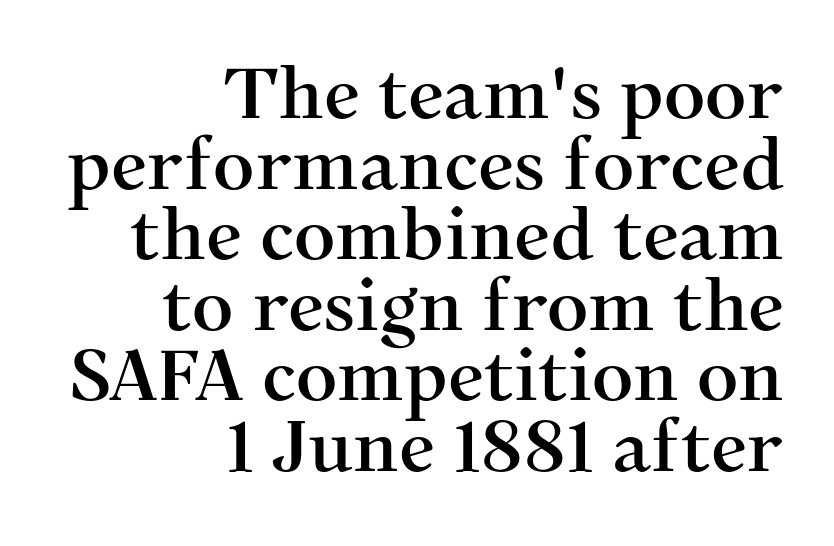
Words float on clear page, feet unadorned. The face used here is rendered with its standard letterfit. A serif font was chosen for this passage. The rendering uses natural spacing where letterforms have individual widths. Interline gaps are noticeably narrow in this sample.
